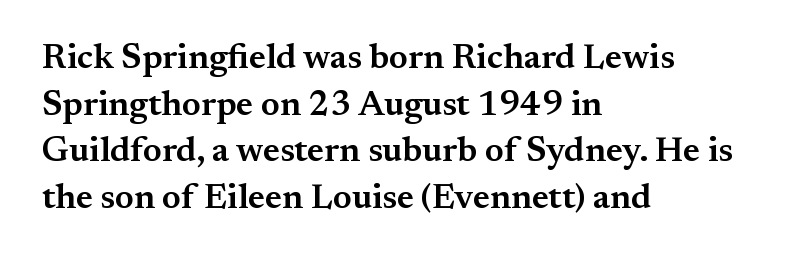
The image shows 35 px semibold serif type, upright; set left-aligned, normal line spacing (1.33x), normal letter spacing, not underlined; medium stroke contrast and a small x-height.
